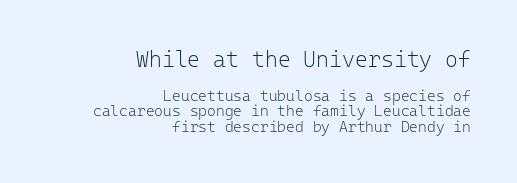
Weight: regular or lighter. Type without underlining. All the whitespace from short lines collects on the left. Quick note: not italic, upright. Each new line begins almost immediately beneath the previous one.
